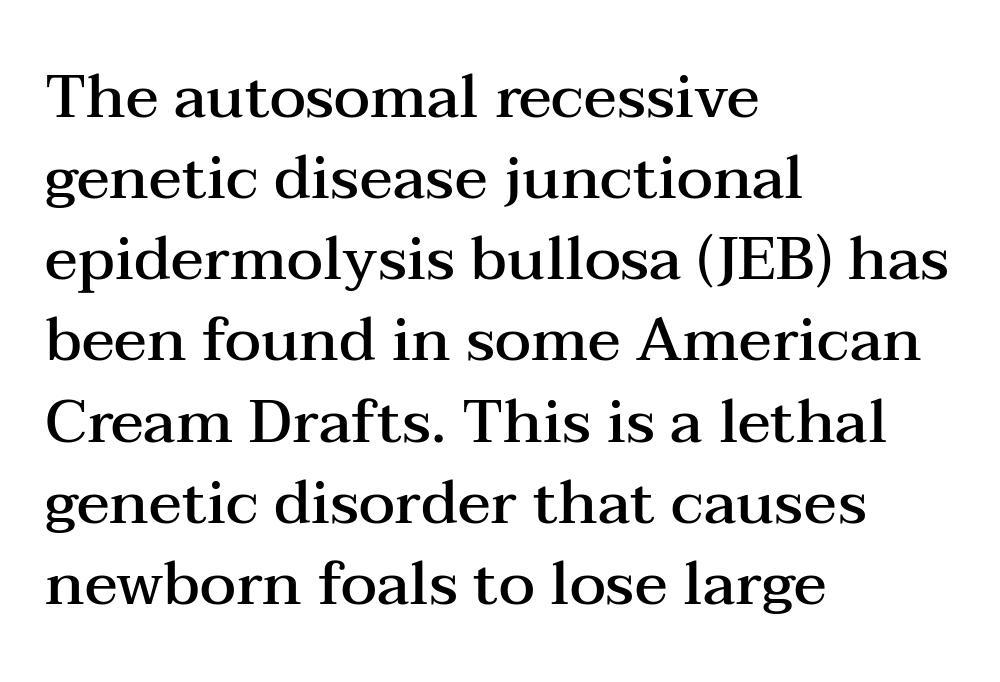
Q: Is the text bold? A: Semi-bold.
Q: Is the text italic (slanted)? A: No, it is upright.
Q: Is the typeface a serif or a sans-serif typeface? A: Serif.
Q: Is the text underlined? A: No.
Q: How is the paragraph aligned? A: Left-aligned.
Q: Is the spacing between letters normal or unusually wide? A: Normal.
Q: Is the spacing between lines tight, normal or loose? A: Normal.
Q: Width (condensed, normal, or wide)? A: Wide.
Q: Stroke contrast? A: Medium.
Q: x-height? A: Medium.
Q: Monospaced? A: No.
